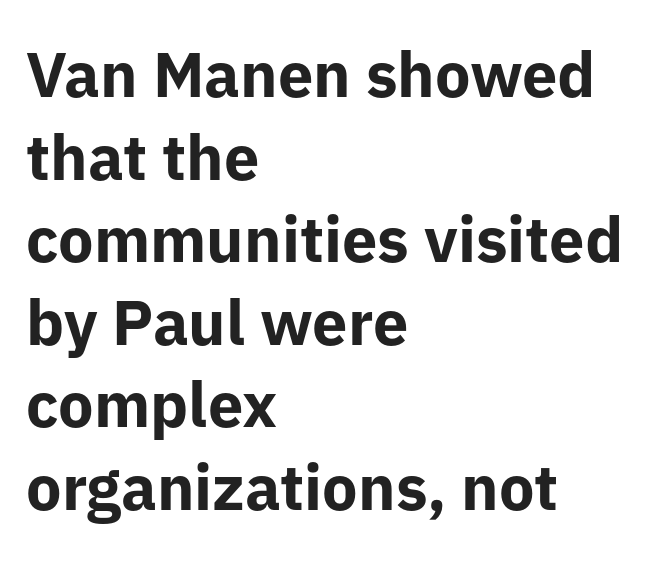
Rule under the text: the space is simply empty. You'd pick this weight for a headline — it's a proper bold. Spacing verdict: proportional, widths tailored to each character. The typography opts for an upright posture over an oblique one. This sample keeps an unexceptional amount of space between lines.
